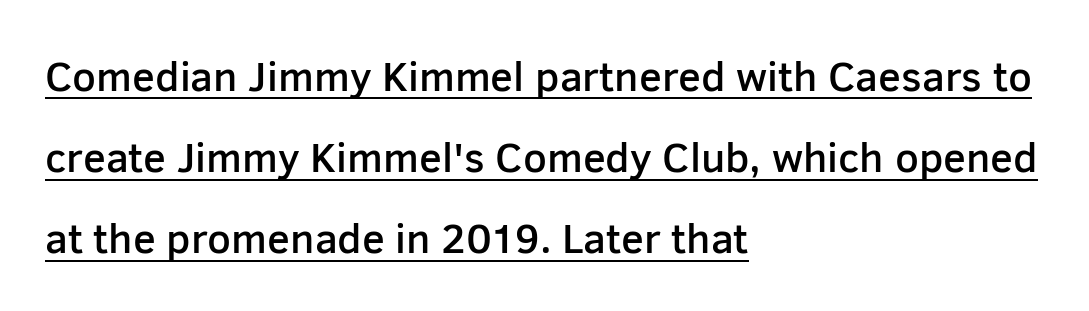
Q: Is the text bold? A: Semi-bold.
Q: Is the text italic (slanted)? A: No, it is upright.
Q: Is the typeface a serif or a sans-serif typeface? A: Sans-serif.
Q: Is the text underlined? A: Yes.
Q: How is the paragraph aligned? A: Left-aligned.
Q: Is the spacing between letters normal or unusually wide? A: Normal.
Q: Is the spacing between lines tight, normal or loose? A: Loose.
Q: Width (condensed, normal, or wide)? A: Normal.
Q: Stroke contrast? A: Low.
Q: x-height? A: Medium.
Q: Monospaced? A: No.
